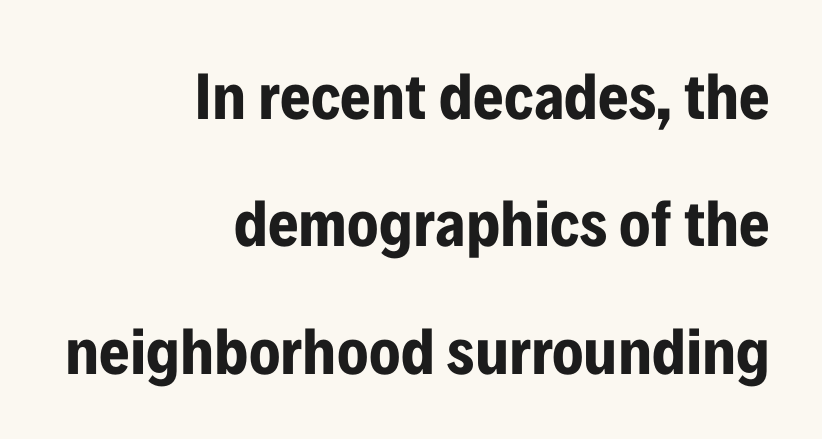
{"serif": "no", "italic": "no", "bold": "yes", "weight": "bold", "width": "condensed", "stroke_contrast": "low", "x_height": "medium", "monospaced": "no", "underline": "no", "align": "right", "line_spacing": "loose", "line_spacing_ratio": 1.93, "letter_spacing": "normal", "letter_spacing_em": 0.0, "glyph_px": 66}
